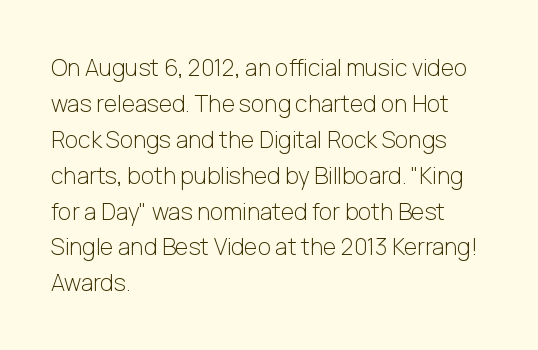
The foot of each line stays bare and open. It's the straight-up-and-down kind of type. The gaps between neighbouring characters are ordinary and unremarkable. A normal amount of white space separates one row of letters from the next. Typeset ragged right — the left edge is the straight one. Is the stroke heavy? The answer is a plain regular-or-lighter.
